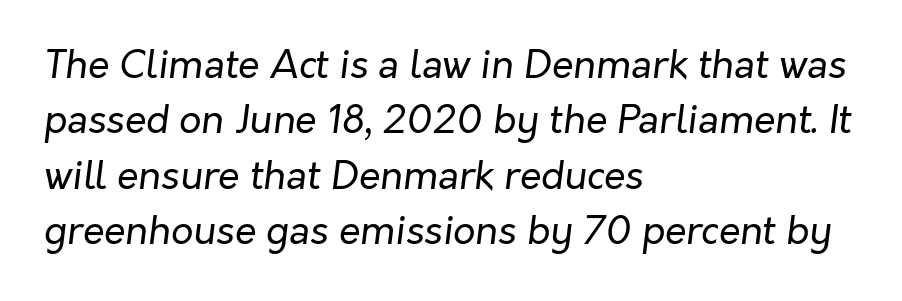
Q: Is the text bold? A: No.
Q: Is the text italic (slanted)? A: Yes, it leans right by about 7 degrees.
Q: Is the text underlined? A: No.
Q: How is the paragraph aligned? A: Left-aligned.
Q: Is the spacing between letters normal or unusually wide? A: Normal.
Q: Is the spacing between lines tight, normal or loose? A: Normal.
Q: Width (condensed, normal, or wide)? A: Normal.
Q: Stroke contrast? A: Low.
Q: x-height? A: Medium.
Q: Monospaced? A: No.
